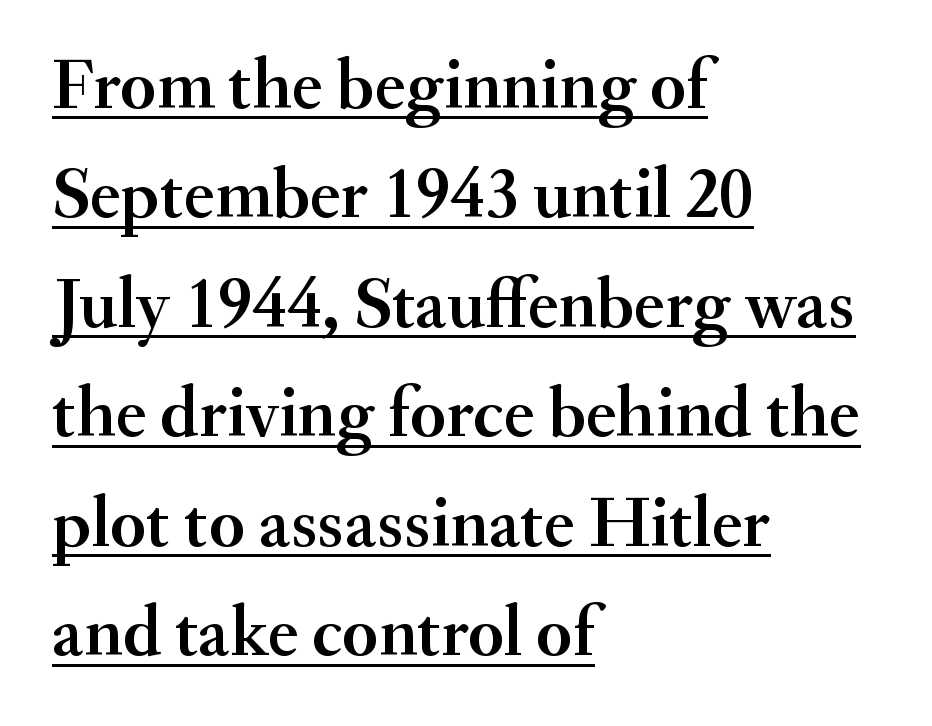
{"serif": "yes", "italic": "no", "width": "normal", "stroke_contrast": "medium", "x_height": "small", "monospaced": "no", "underline": "yes", "align": "left", "line_spacing": "normal", "line_spacing_ratio": 1.5, "letter_spacing": "normal", "letter_spacing_em": 0.0, "glyph_px": 73}
